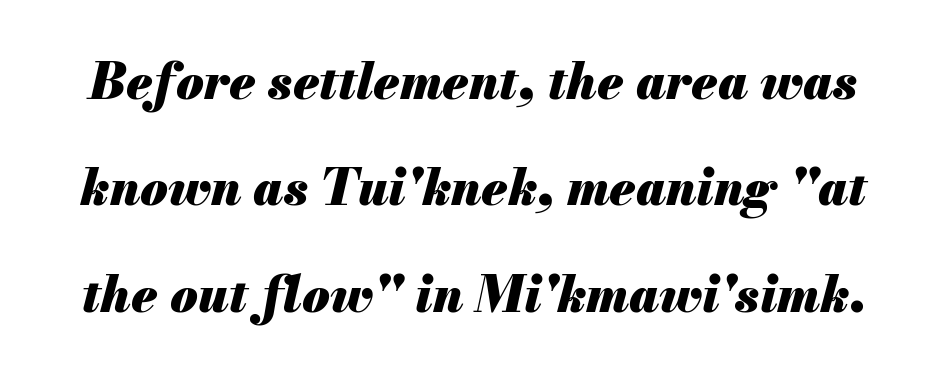
The image shows 50 px heavy type, italic (leaning right); set loose line spacing (2.13x), normal letter spacing, not underlined; medium stroke contrast and a small x-height.
